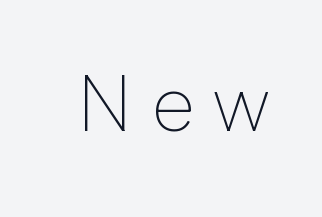
Q: Is the text bold? A: No.
Q: Is the text italic (slanted)? A: No, it is upright.
Q: Is the typeface a serif or a sans-serif typeface? A: Sans-serif.
Q: Is the text underlined? A: No.
Q: Is the spacing between letters normal or unusually wide? A: Unusually wide.
Q: Width (condensed, normal, or wide)? A: Normal.
Q: Stroke contrast? A: Low.
Q: x-height? A: Medium.
Q: Monospaced? A: No.
